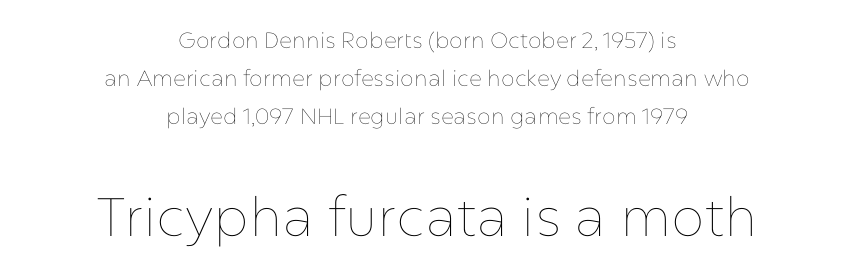
When letters stand straight like this, we call the style roman or upright. You could call the tracking neutral — neither tight nor loose. The area under the type is left untouched. Each letter keeps its own natural width here, so spacing adapts to shape.
